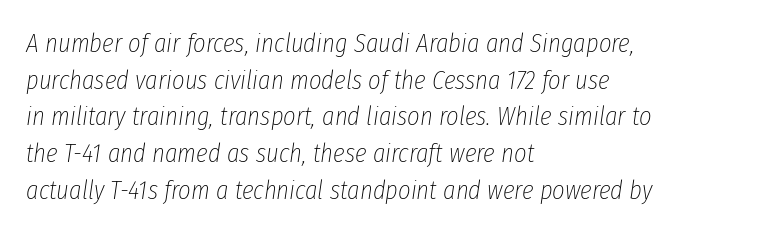
The image shows 27 px text type, italic (leaning right); set left-aligned, normal line spacing (1.36x), normal letter spacing, not underlined.
